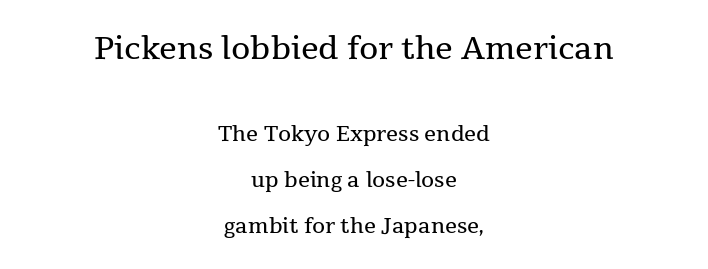
One glance says open: line gaps are wider than usual. Line starts and ends both wander, symmetrically. The rendering shows small feet on the letterforms — a serif design. There is no visible air inserted between adjacent glyphs. Any mark beneath the type? The region is blank.
